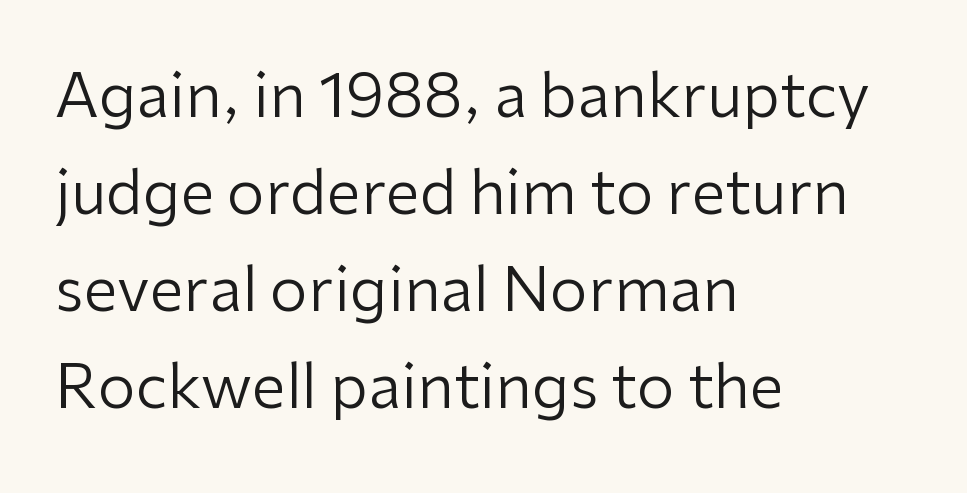
The image shows 61 px regular-weight sans-serif type, upright; set left-aligned, normal line spacing (1.59x), normal letter spacing, not underlined; low stroke contrast and a medium x-height.
